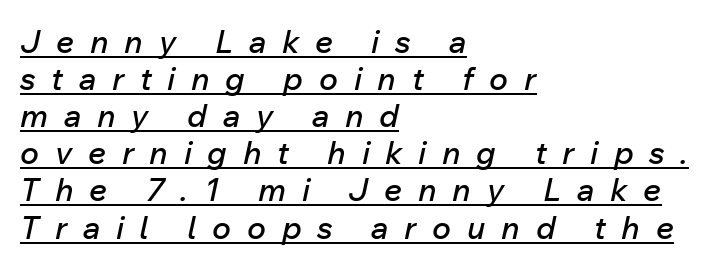
Would a proofreader flag this as italicized? Yes. Spacing verdict: proportional, widths tailored to each character. Caption: lettering with a line underneath. The type is letterspaced generously, with wide tracking. Layout note: lines flush left.
